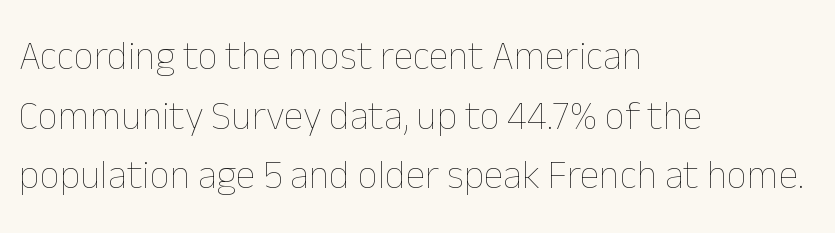
Rows of type keep a routine distance in the vertical direction. The letters look calm and open, with moderate or lighter stems. A typesetter would mark this as roman, not italic. Honestly, there is no underline to notice here at all. The letters advance in unequal steps, a hallmark of proportional type.
